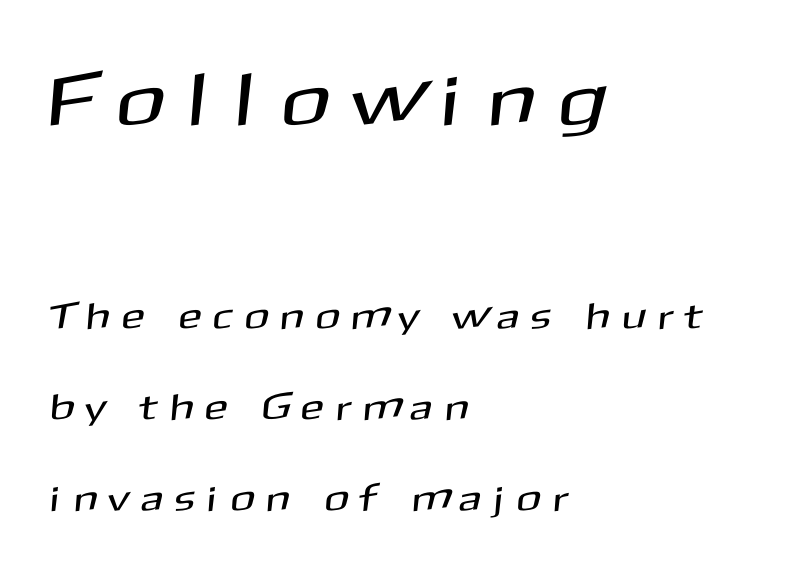
This rendering features lettering with no underline. The characters display no serif detailing; their extremities are plain. This sample has the flowing, uneven cadence of proportional lettering. The designer gave the opening block more size than the closing block. The passage shown has open, widely tracked lettering throughout. The rendering uses a large line-height, opening up the rows.
